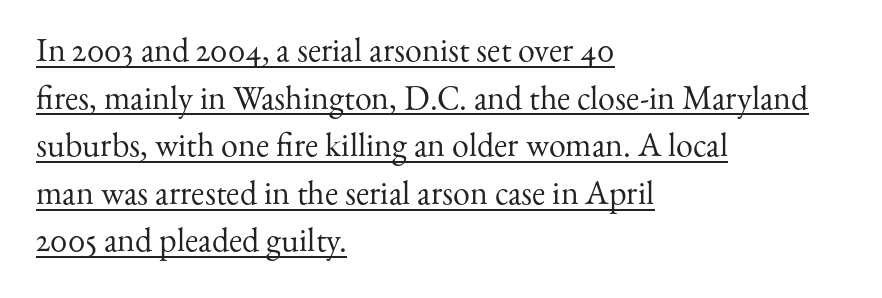
Proportional: the letters do not fall into vertical columns. Weight: in the light-to-regular range. Posture: straight, roman, zero tilt. Every word sits above its own underline. Does the copy run flush right? No — it runs flush left. Compared with typical paragraphs, the rows here are spaced about the same.
